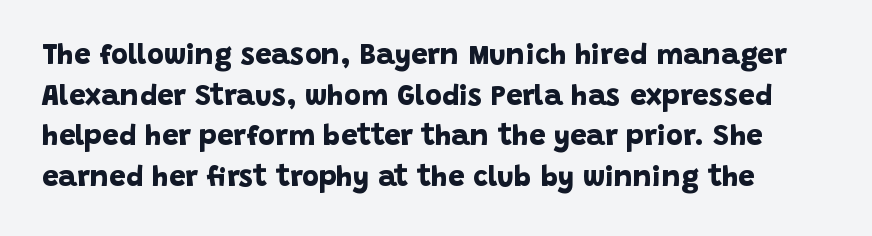
On the weight axis this lands at bold, roughly 700. Tracking value appears to be zero — textbook default spacing. The rendering uses natural spacing where letterforms have individual widths. The glyphs in this specimen are sans serif. The line-height multiplier appears to be the usual default. Check under the words: just untouched page.
